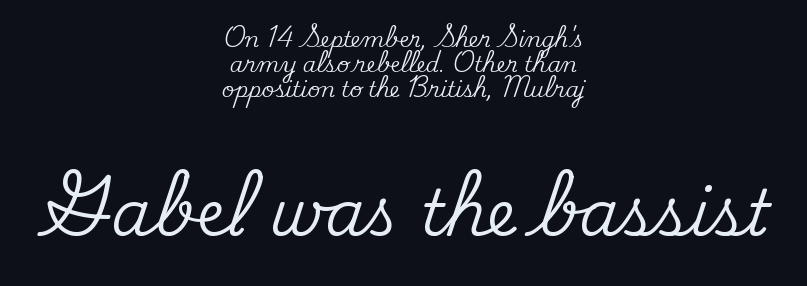
Do the characters align in a grid? No, the font is proportional. Characters follow at the spacing the type designer built in. Just letters on the line, the space beneath them empty. The emphasis by scale lands on block number two, below.
